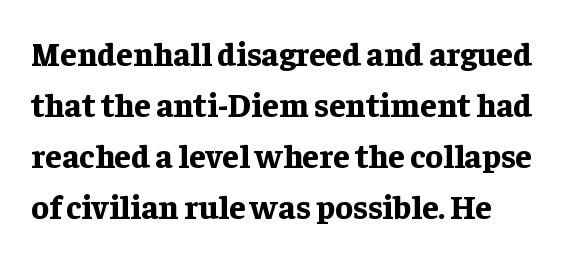
Q: Is the text bold? A: Yes.
Q: Is the text italic (slanted)? A: No, it is upright.
Q: Is the typeface a serif or a sans-serif typeface? A: Serif.
Q: Is the text underlined? A: No.
Q: How is the paragraph aligned? A: Left-aligned.
Q: Is the spacing between letters normal or unusually wide? A: Normal.
Q: Is the spacing between lines tight, normal or loose? A: Normal.
Q: Width (condensed, normal, or wide)? A: Normal.
Q: Stroke contrast? A: Low.
Q: x-height? A: Medium.
Q: Monospaced? A: No.
